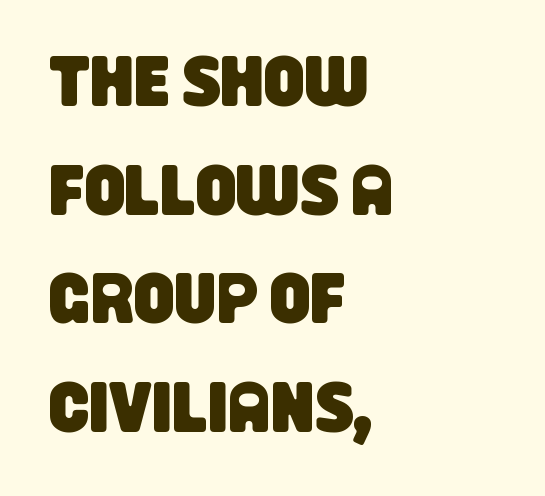
Q: Is the typeface a serif or a sans-serif typeface? A: Sans-serif.
Q: Is the text underlined? A: No.
Q: How is the paragraph aligned? A: Left-aligned.
Q: Is the spacing between letters normal or unusually wide? A: Normal.
Q: Is the spacing between lines tight, normal or loose? A: Normal.
Q: Width (condensed, normal, or wide)? A: Condensed.
Q: Stroke contrast? A: Low.
Q: x-height? A: Large.
Q: Monospaced? A: No.
